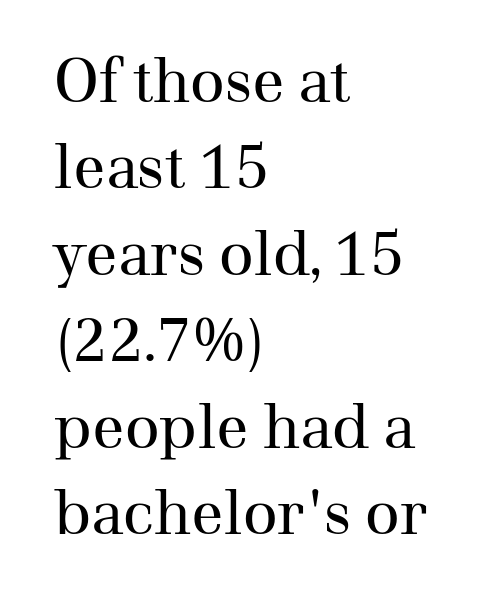
Q: Is the text bold? A: No.
Q: Is the text italic (slanted)? A: No, it is upright.
Q: Is the typeface a serif or a sans-serif typeface? A: Serif.
Q: Is the text underlined? A: No.
Q: How is the paragraph aligned? A: Left-aligned.
Q: Is the spacing between letters normal or unusually wide? A: Normal.
Q: Is the spacing between lines tight, normal or loose? A: Normal.
Q: Width (condensed, normal, or wide)? A: Normal.
Q: Stroke contrast? A: Medium.
Q: x-height? A: Medium.
Q: Monospaced? A: No.
